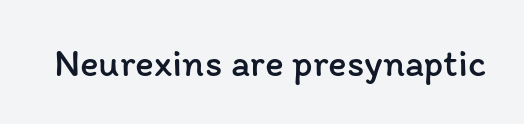
Q: Is the text bold? A: No.
Q: Is the text italic (slanted)? A: No, it is upright.
Q: Is the text underlined? A: No.
Q: Is the spacing between letters normal or unusually wide? A: Normal.
Q: Width (condensed, normal, or wide)? A: Normal.
Q: Stroke contrast? A: Low.
Q: x-height? A: Medium.
Q: Monospaced? A: No.
